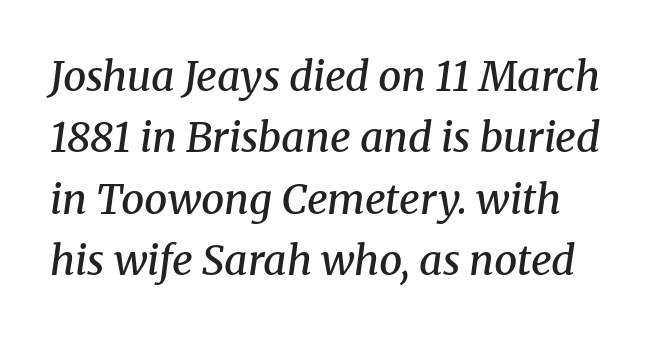
Are there feet on the stems? There are — it's a serif. Its strokes are somewhat broadened, the hallmark of semibold type. The passage shown leans; its letterforms are oblique. The letters advance in unequal steps, a hallmark of proportional type. Does the leading feel generous? No, just average. Does extra space separate the letters? No, they use regular spacing.
